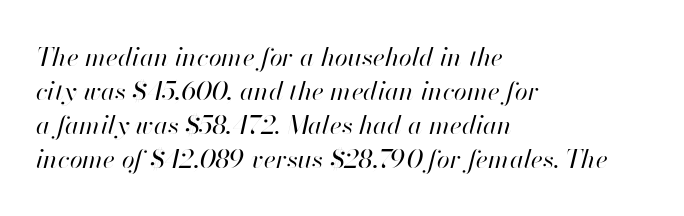
The image shows 26 px text type, italic (leaning right); set left-aligned, normal line spacing (1.31x), normal letter spacing, not underlined.
